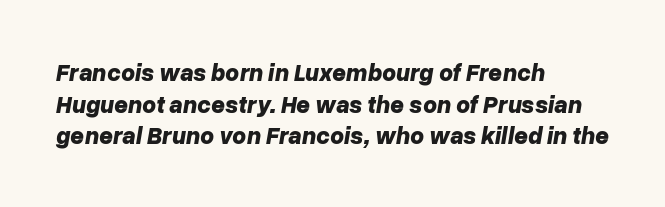
Notice how thick the strokes are: this is what a full bold looks like. Standard letterfit; no display-style spreading of the glyphs. The lines sit at an ordinary, default distance from one another. The foot of each line stays bare and open. Where is the straight margin? On the left. Tall strokes in this sample are angled rather than plumb.
